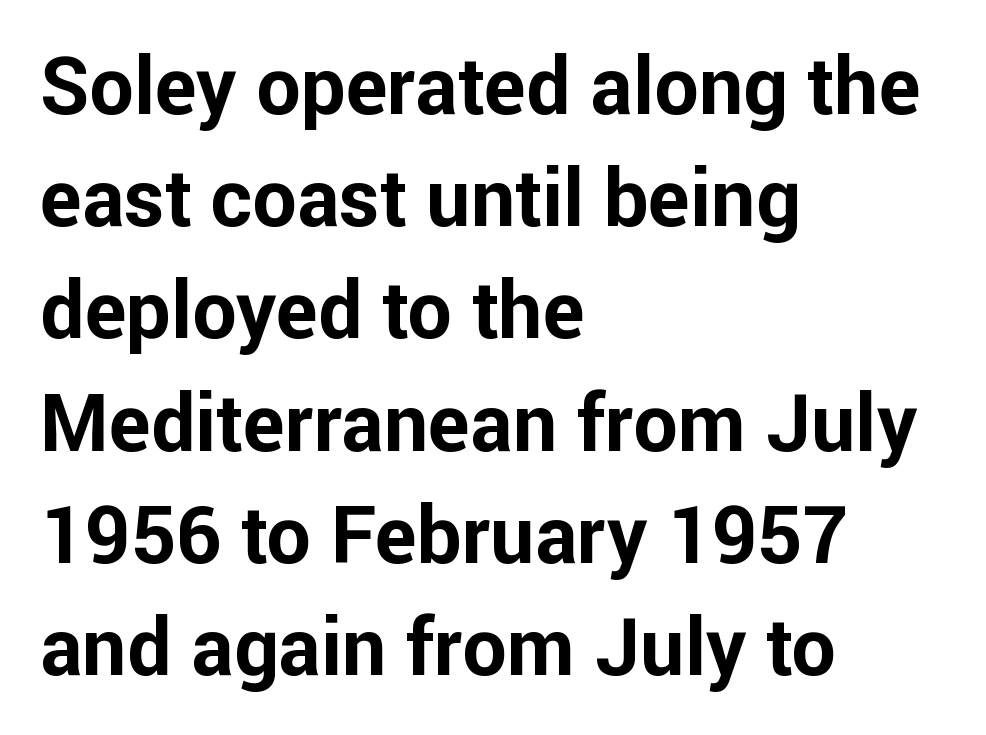
Spacing verdict: proportional, widths tailored to each character. Weight: bold. Where is the straight margin? On the left. In terms of posture, this sample is upright. Is there much room between lines? A standard amount, neither cramped nor airy.
